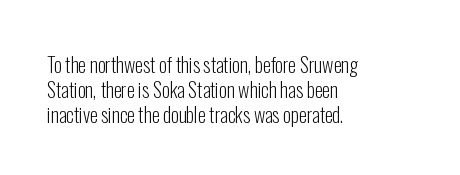
The image shows 20 px text type, upright; set left-aligned, line spacing 1.24x, normal letter spacing, not underlined.
